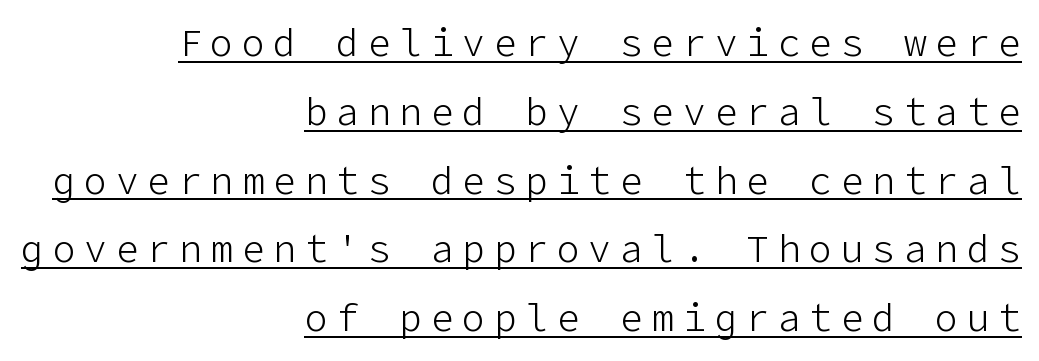
The image shows 38 px light sans-serif type, upright; set right-aligned, line spacing 1.81x, unusually wide letter spacing (+0.23 em), underlined; low stroke contrast and a medium x-height.
